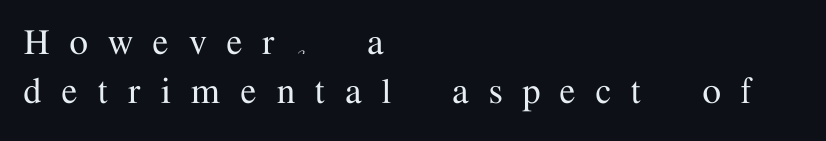
Q: Is the text italic (slanted)? A: No, it is upright.
Q: Is the typeface a serif or a sans-serif typeface? A: Serif.
Q: Is the text underlined? A: No.
Q: How is the paragraph aligned? A: Left-aligned.
Q: Is the spacing between letters normal or unusually wide? A: Unusually wide.
Q: Width (condensed, normal, or wide)? A: Normal.
Q: Stroke contrast? A: Medium.
Q: x-height? A: Medium.
Q: Monospaced? A: No.
